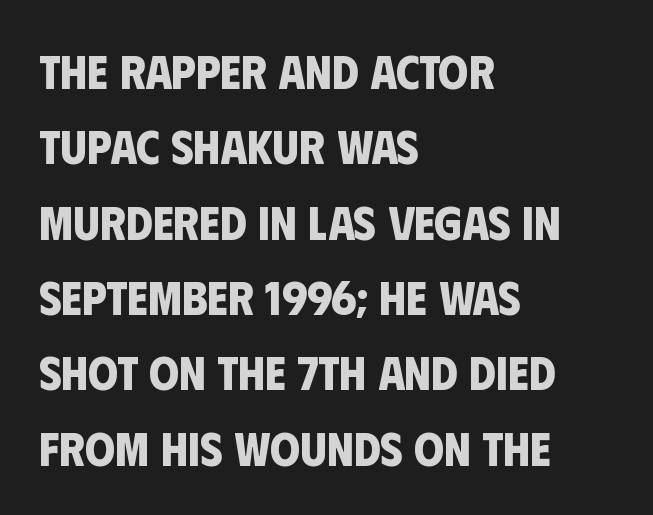
Is the letter spacing exaggerated? No — it looks like the ordinary default. Observe the absence of serifs on each vertical stroke in this sample. The baseline area is clear. Left-aligned paragraph, ragged on the right.
